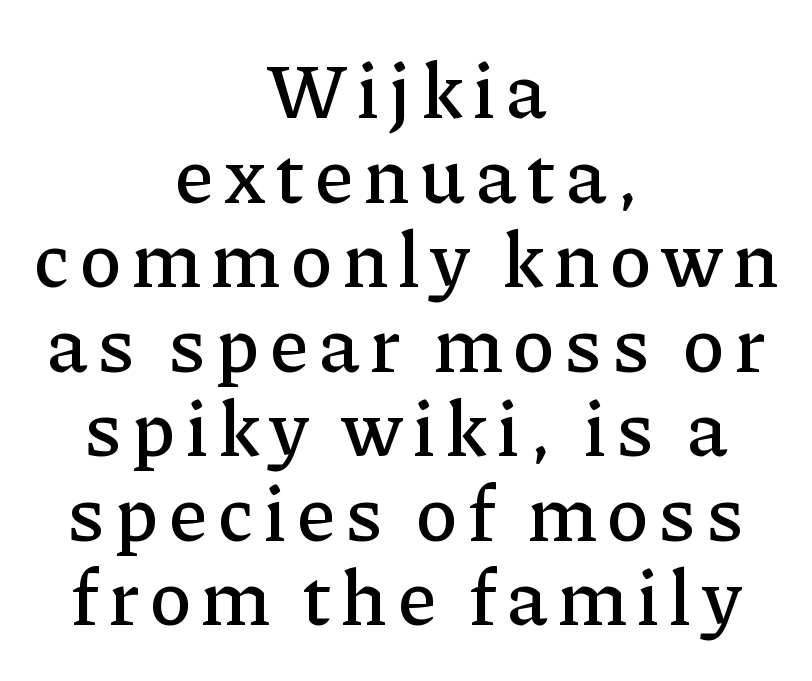
{"serif": "yes", "italic": "no", "width": "normal", "stroke_contrast": "low", "x_height": "medium", "monospaced": "no", "underline": "no", "align": "center", "line_spacing": "tight", "line_spacing_ratio": 1.07, "glyph_px": 79}
